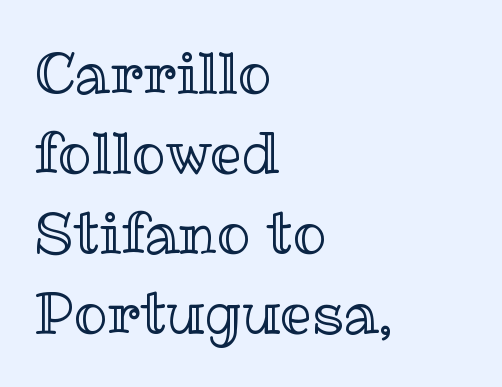
Q: Is the text italic (slanted)? A: No, it is upright.
Q: Is the text underlined? A: No.
Q: How is the paragraph aligned? A: Left-aligned.
Q: Is the spacing between letters normal or unusually wide? A: Normal.
Q: Is the spacing between lines tight, normal or loose? A: Normal.
Q: Width (condensed, normal, or wide)? A: Normal.
Q: x-height? A: Medium.
Q: Monospaced? A: No.
